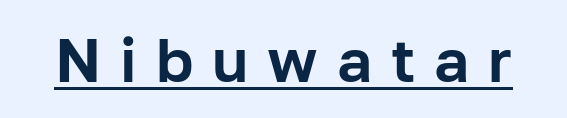
Q: Is the text italic (slanted)? A: No, it is upright.
Q: Is the typeface a serif or a sans-serif typeface? A: Sans-serif.
Q: Is the text underlined? A: Yes.
Q: Is the spacing between letters normal or unusually wide? A: Unusually wide.
Q: Width (condensed, normal, or wide)? A: Normal.
Q: Stroke contrast? A: Low.
Q: x-height? A: Medium.
Q: Monospaced? A: No.
